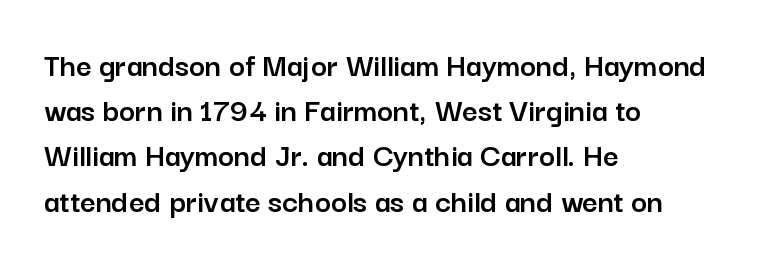
Q: Is the text italic (slanted)? A: No, it is upright.
Q: Is the typeface a serif or a sans-serif typeface? A: Sans-serif.
Q: Is the text underlined? A: No.
Q: How is the paragraph aligned? A: Left-aligned.
Q: Is the spacing between letters normal or unusually wide? A: Normal.
Q: Is the spacing between lines tight, normal or loose? A: Normal.
Q: Width (condensed, normal, or wide)? A: Normal.
Q: Stroke contrast? A: Low.
Q: x-height? A: Medium.
Q: Monospaced? A: No.
